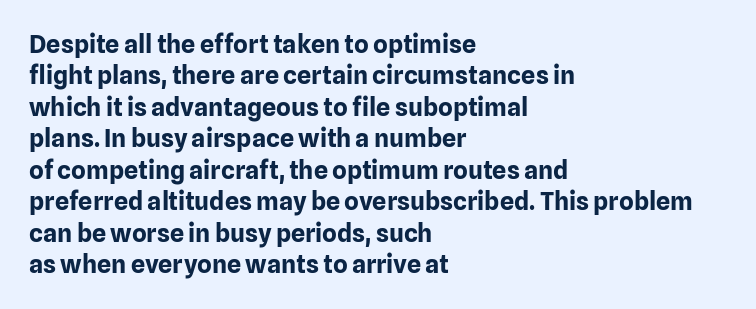
The image shows 25 px bold type, upright; set left-aligned, normal line spacing (1.26x), normal letter spacing, not underlined.
